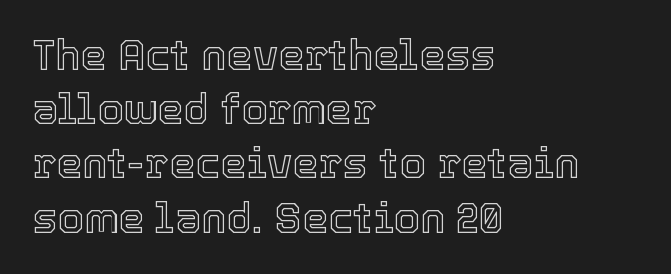
Compared with a centered layout, this one pins lines to the left instead. Upright lettering throughout. Here the glyphs are tracked normally, forming tight word shapes. The glyphs are unaccompanied by any horizontal stroke below them.
